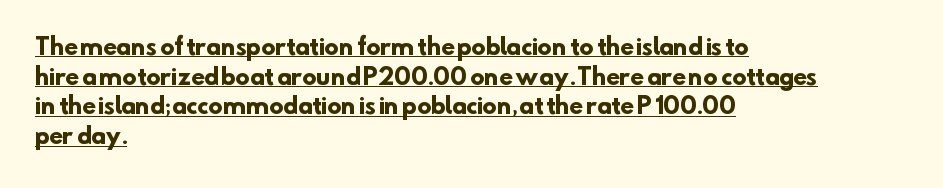
The image shows 22 px bold type; set left-aligned, normal line spacing (1.35x), normal letter spacing, underlined.
